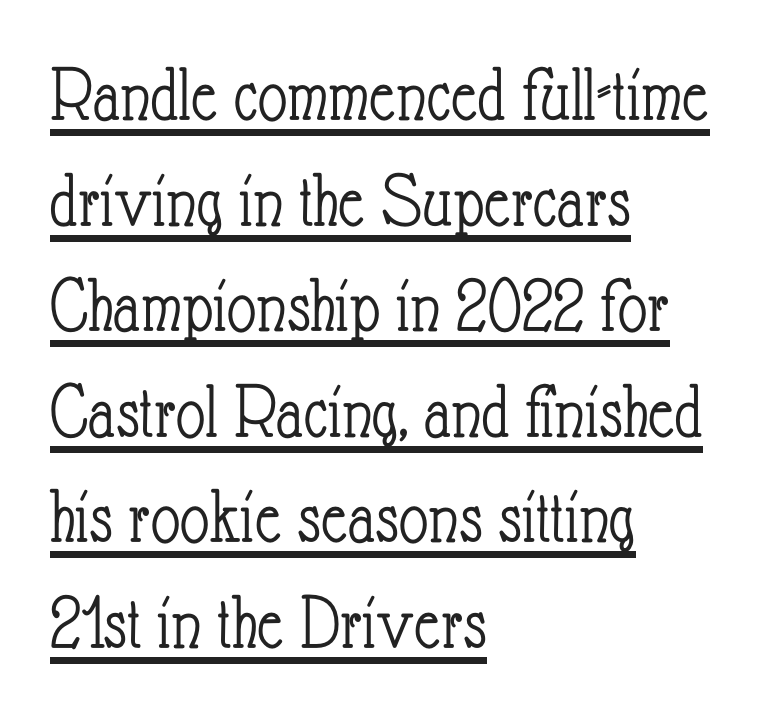
These characters rest on top of a visible drawn line. Designer's note — italics off, roman on. Stroke thickness stays within the range of a standard reading face or lighter. Do the characters align in a grid? No, the font is proportional. Layout note: lines flush left.
